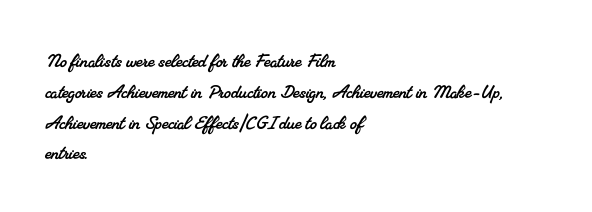
The image shows 22 px text type; set left-aligned, normal line spacing (1.4x), normal letter spacing, not underlined.
